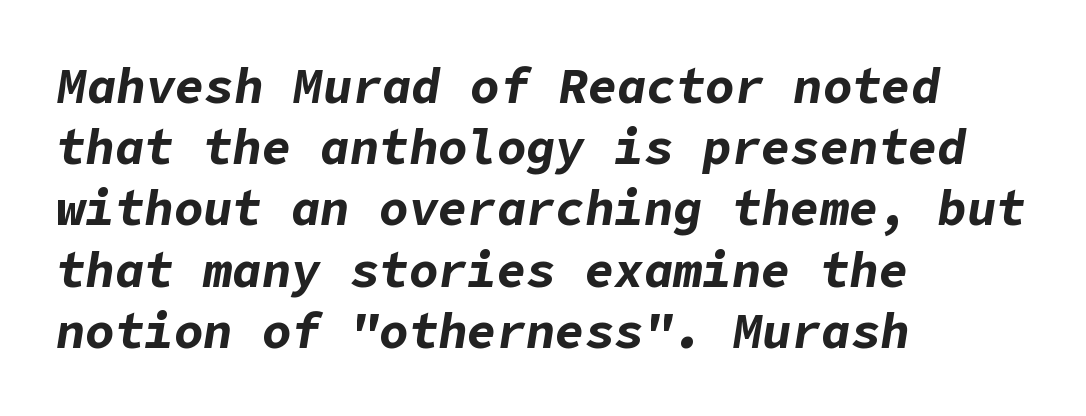
Q: Is the text bold? A: Yes.
Q: Is the text italic (slanted)? A: Yes, it leans right by about 9 degrees.
Q: Is the text underlined? A: No.
Q: How is the paragraph aligned? A: Left-aligned.
Q: Is the spacing between letters normal or unusually wide? A: Normal.
Q: Is the spacing between lines tight, normal or loose? A: Normal.
Q: Width (condensed, normal, or wide)? A: Normal.
Q: Stroke contrast? A: Low.
Q: x-height? A: Medium.
